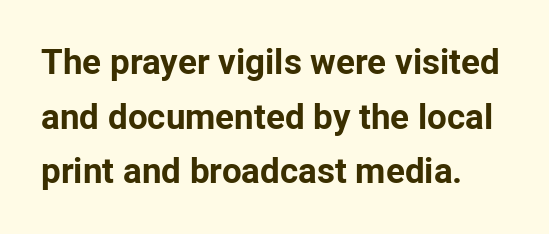
The image shows 35 px bold sans-serif type, upright; set normal line spacing (1.56x), normal letter spacing, not underlined; low stroke contrast and a medium x-height.
